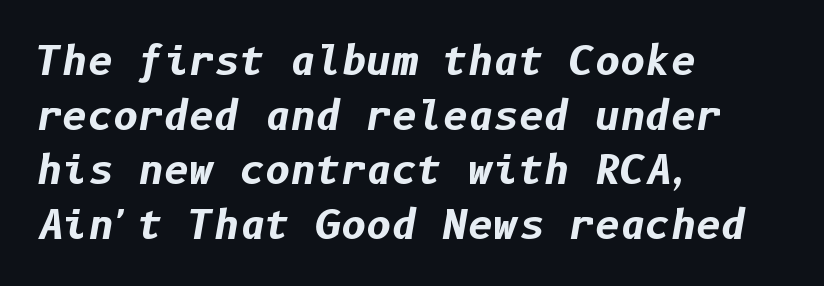
{"italic": "yes", "lean": "right", "slant_degrees": 10, "bold": "yes", "weight": "bold", "width": "normal", "stroke_contrast": "low", "x_height": "medium", "underline": "no", "align": "left", "line_spacing": "normal", "line_spacing_ratio": 1.4, "letter_spacing": "normal", "letter_spacing_em": 0.0, "glyph_px": 39}
